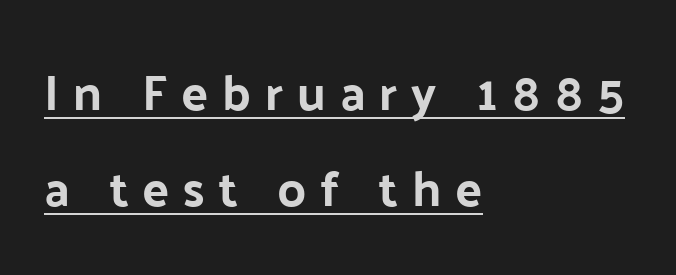
Style check: upright. Somebody hit Ctrl+U on this one — the words are underlined. Serif or sans? Sans — the stroke terminals are bare. Note the varied advance widths — an 'i' is clearly narrower than an 'm'.
